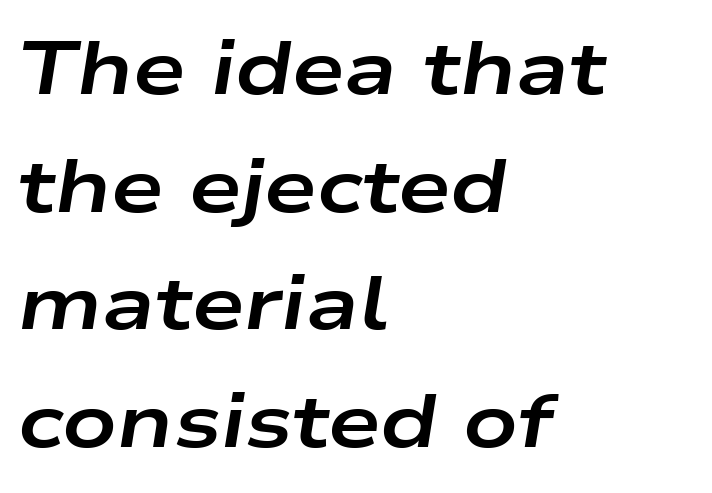
Q: Is the text bold? A: Yes.
Q: Is the text italic (slanted)? A: Yes, it leans right by about 9 degrees.
Q: Is the text underlined? A: No.
Q: How is the paragraph aligned? A: Left-aligned.
Q: Is the spacing between letters normal or unusually wide? A: Normal.
Q: Is the spacing between lines tight, normal or loose? A: Normal.
Q: Width (condensed, normal, or wide)? A: Wide.
Q: Stroke contrast? A: Low.
Q: x-height? A: Medium.
Q: Monospaced? A: No.
